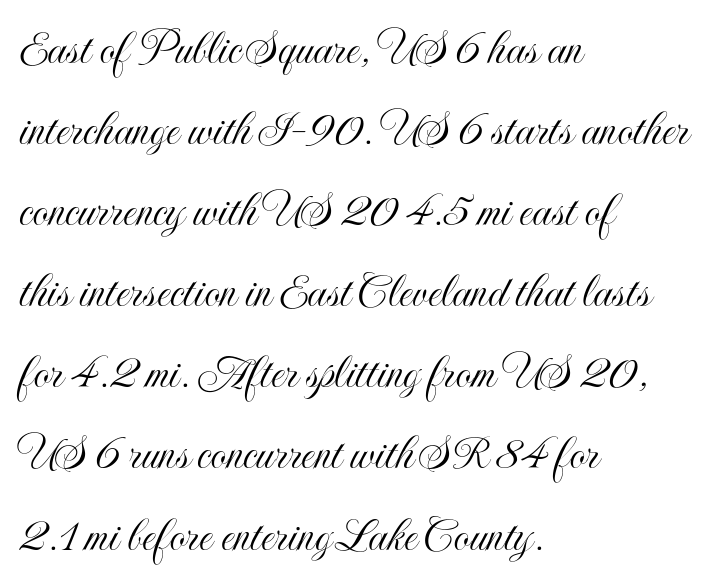
Any mark beneath the type? The region is blank. Visually the block forms a straight wall on the left and a jagged coastline on the right. Standard letterfit; no display-style spreading of the glyphs.
